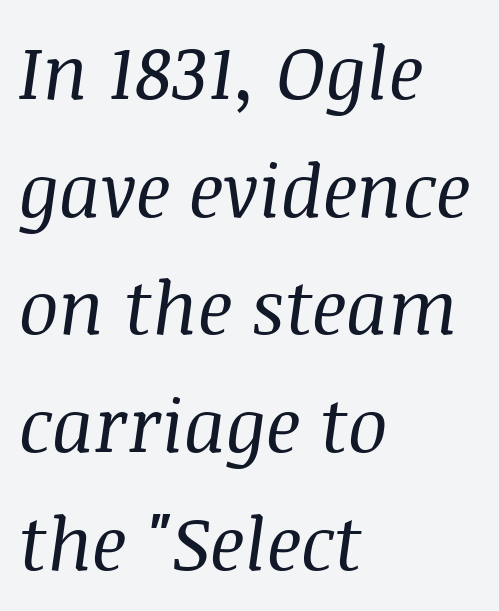
Heaviness? Minimal to ordinary, like unemphasized prose. A classic flush-left, rag-right setting is used for this passage. The passage shown is typed in a proportional face where columns would drift. The space between consecutive lines is moderate.
